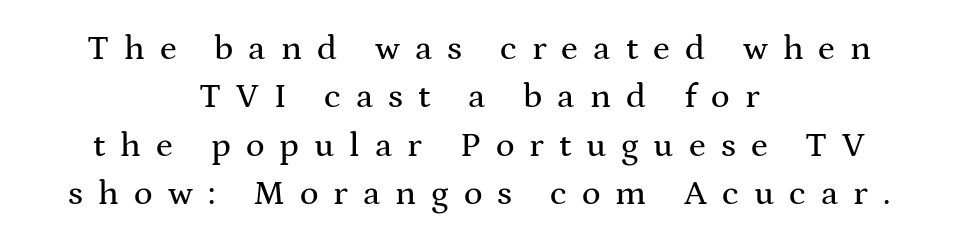
Q: Is the text italic (slanted)? A: No, it is upright.
Q: Is the typeface a serif or a sans-serif typeface? A: Serif.
Q: Is the text underlined? A: No.
Q: How is the paragraph aligned? A: Centered.
Q: Is the spacing between letters normal or unusually wide? A: Unusually wide.
Q: Is the spacing between lines tight, normal or loose? A: Normal.
Q: Width (condensed, normal, or wide)? A: Wide.
Q: Stroke contrast? A: Medium.
Q: x-height? A: Medium.
Q: Monospaced? A: No.
